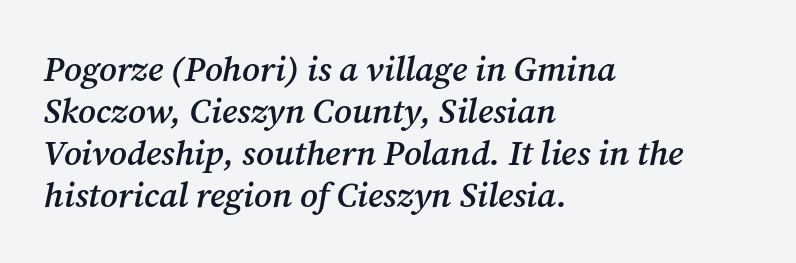
{"serif": "yes", "italic": "yes", "lean": "right", "slant_degrees": 12, "bold": "semi", "weight": "semibold", "width": "normal", "stroke_contrast": "medium", "x_height": "medium", "monospaced": "no", "underline": "no", "align": "left", "line_spacing_ratio": 1.2, "letter_spacing": "normal", "letter_spacing_em": 0.0, "glyph_px": 35}
